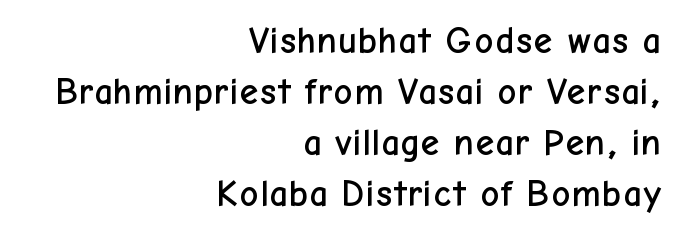
{"serif": "no", "italic": "no", "width": "normal", "stroke_contrast": "low", "x_height": "medium", "monospaced": "no", "underline": "no", "align": "right", "line_spacing": "normal", "line_spacing_ratio": 1.38, "letter_spacing": "normal", "letter_spacing_em": 0.0, "glyph_px": 37}
